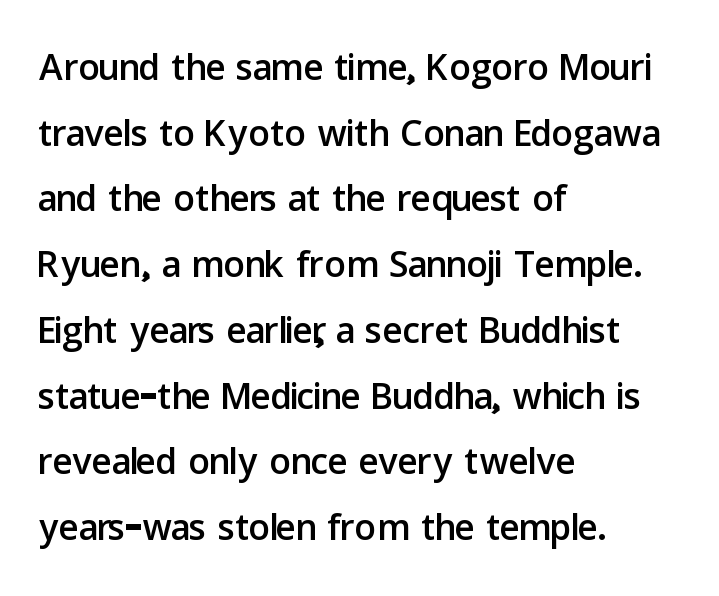
Q: Is the text italic (slanted)? A: No, it is upright.
Q: Is the typeface a serif or a sans-serif typeface? A: Sans-serif.
Q: Is the text underlined? A: No.
Q: How is the paragraph aligned? A: Left-aligned.
Q: Is the spacing between letters normal or unusually wide? A: Normal.
Q: Width (condensed, normal, or wide)? A: Normal.
Q: Stroke contrast? A: Low.
Q: x-height? A: Medium.
Q: Monospaced? A: No.
